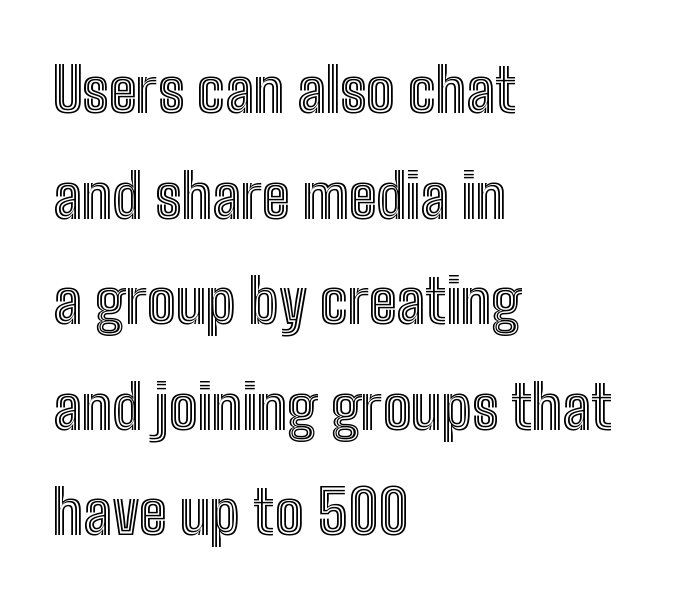
The specimen reads as upright at a glance. Casual observation: everything's shoved over to the left. Looks like regular typesetting: each glyph gets only the width it needs. Honestly, there is no underline to notice here at all. The tracking reads as untouched default to a designer's eye.
